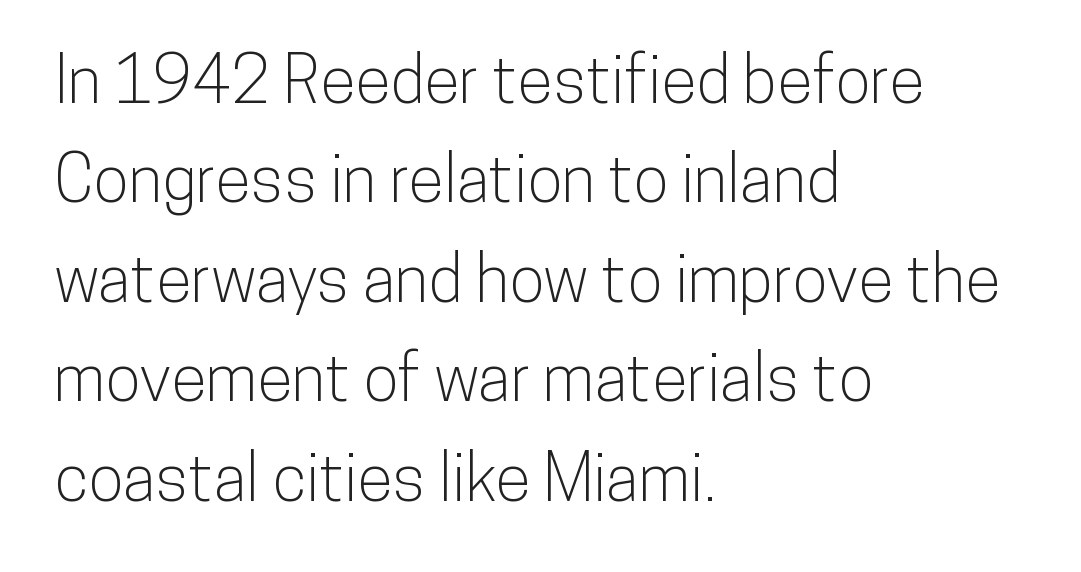
Q: Is the text italic (slanted)? A: No, it is upright.
Q: Is the typeface a serif or a sans-serif typeface? A: Sans-serif.
Q: Is the text underlined? A: No.
Q: How is the paragraph aligned? A: Left-aligned.
Q: Is the spacing between letters normal or unusually wide? A: Normal.
Q: Is the spacing between lines tight, normal or loose? A: Normal.
Q: Width (condensed, normal, or wide)? A: Condensed.
Q: Stroke contrast? A: Low.
Q: x-height? A: Medium.
Q: Monospaced? A: No.
